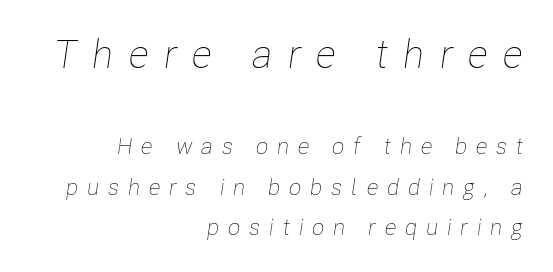
The image shows 40 px thin, condensed type, italic (leaning right); set right-aligned, line spacing 1.76x, unusually wide letter spacing (+0.38 em), not underlined; the first (top) block is 1.74x larger; low stroke contrast and a medium x-height.
